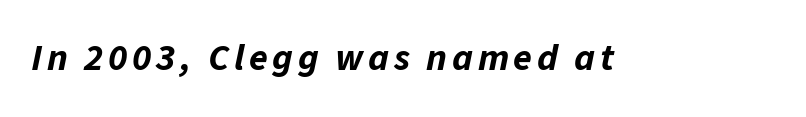
A dark, heavy texture on the line: the type is bold. The whole block is typeset with a tilt. The passage shown is typed in a proportional face where columns would drift. The string is rendered with underlining switched off.
